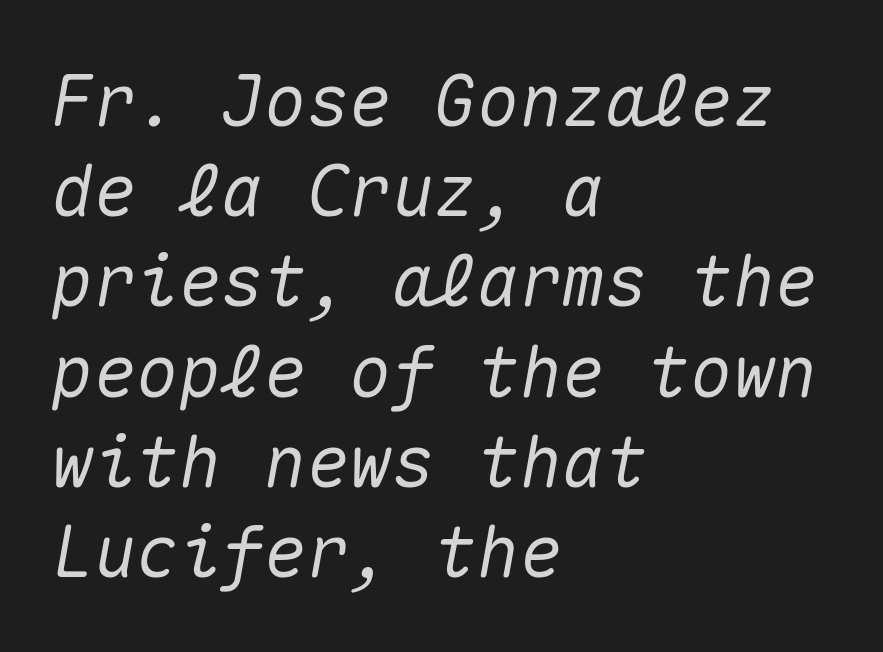
{"italic": "yes", "lean": "right", "slant_degrees": 10, "width": "normal", "stroke_contrast": "medium", "x_height": "medium", "monospaced": "yes", "underline": "no", "align": "left", "line_spacing": "normal", "line_spacing_ratio": 1.27, "letter_spacing": "normal", "letter_spacing_em": 0.0, "glyph_px": 71}
